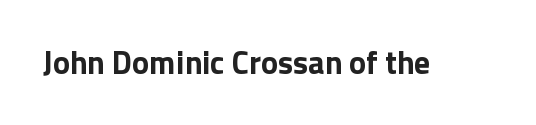
Do the characters align in a grid? No, the font is proportional. The strokes are fattened all the way to bold. The specimen omits any rule beneath the text block's lines. Words appear dense and cohesive because spacing is normal.
